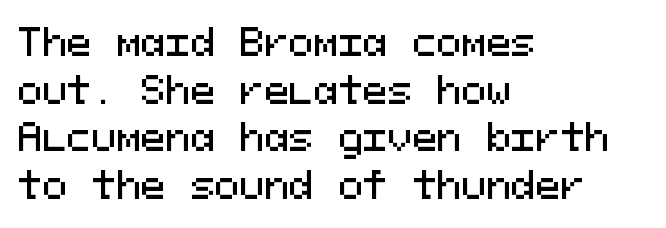
The image shows 37 px sans-serif type, upright, monospaced; set left-aligned, normal line spacing (1.29x), normal letter spacing, not underlined; medium stroke contrast and a medium x-height.
